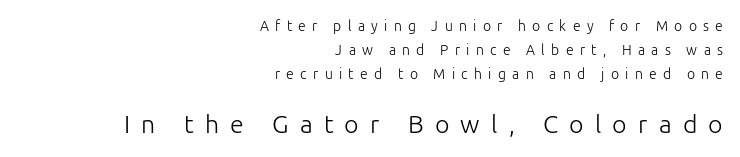
{"italic": "no", "bold": "no", "underline": "no", "align": "right", "line_spacing_ratio": 1.71, "letter_spacing": "wide", "letter_spacing_em": 0.45, "larger_block": "second", "size_ratio": 1.79, "glyph_px": 25}
